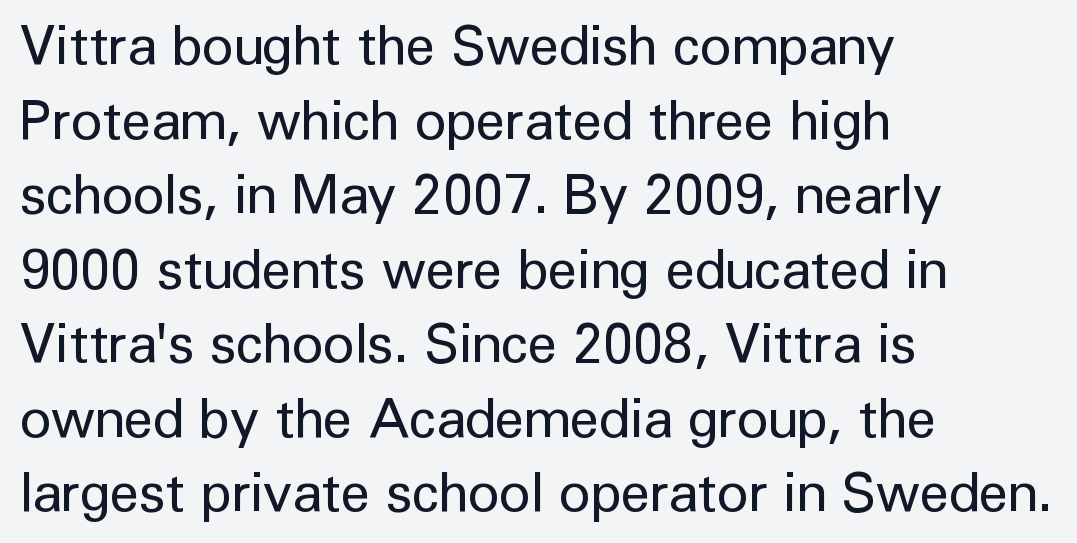
The image shows 54 px regular-weight sans-serif type, upright; set left-aligned, normal line spacing (1.38x), normal letter spacing, not underlined; low stroke contrast and a medium x-height.
